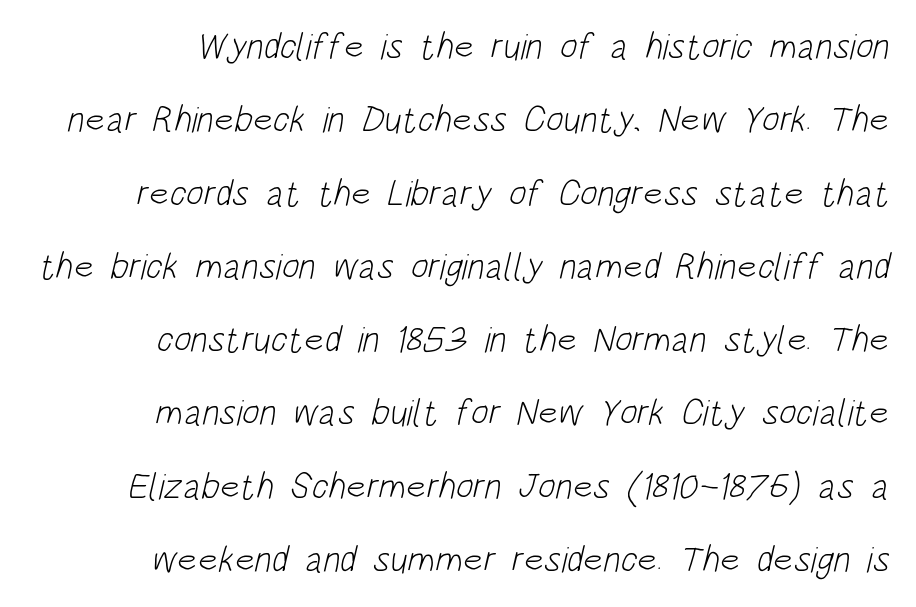
The image shows 37 px light, condensed sans-serif type; set loose line spacing (1.98x), normal letter spacing, not underlined; low stroke contrast and a large x-height.
